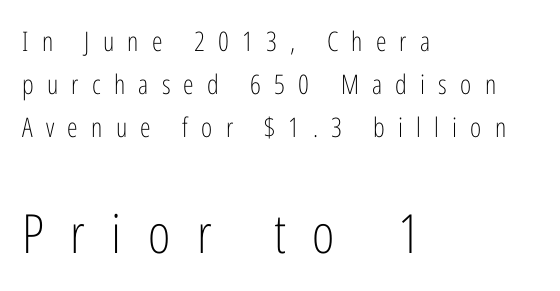
The image shows 54 px light, condensed sans-serif type, upright; set left-aligned, normal line spacing (1.6x), unusually wide letter spacing (+0.49 em), not underlined; the second (bottom) block is 2.0x larger; low stroke contrast and a medium x-height.
